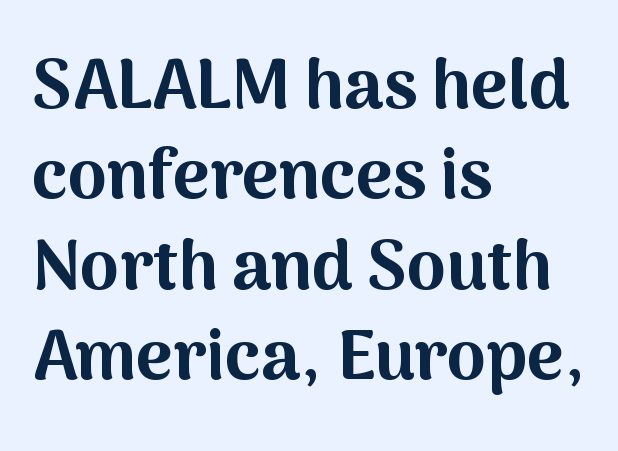
The image shows 70 px bold sans-serif type, upright; set left-aligned, normal line spacing (1.29x), normal letter spacing, not underlined; medium stroke contrast and a medium x-height.
